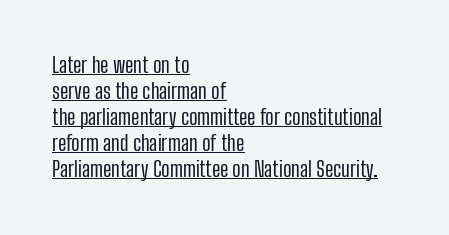
{"italic": "no", "bold": "no", "underline": "yes", "align": "left", "line_spacing_ratio": 1.24, "letter_spacing": "normal", "letter_spacing_em": 0.0, "glyph_px": 21}
